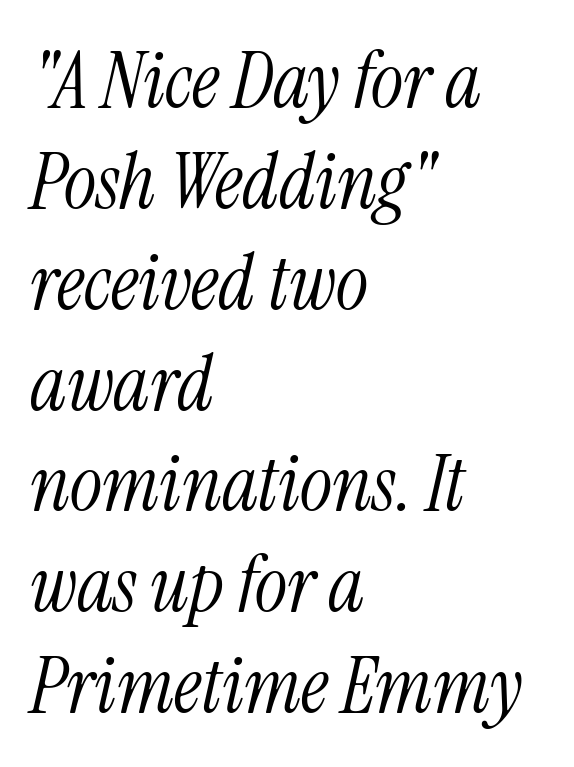
Q: Is the text bold? A: No.
Q: Is the text italic (slanted)? A: Yes, it leans right by about 13 degrees.
Q: Is the typeface a serif or a sans-serif typeface? A: Serif.
Q: Is the text underlined? A: No.
Q: How is the paragraph aligned? A: Left-aligned.
Q: Is the spacing between letters normal or unusually wide? A: Normal.
Q: Is the spacing between lines tight, normal or loose? A: Normal.
Q: Width (condensed, normal, or wide)? A: Condensed.
Q: Stroke contrast? A: Medium.
Q: x-height? A: Medium.
Q: Monospaced? A: No.
